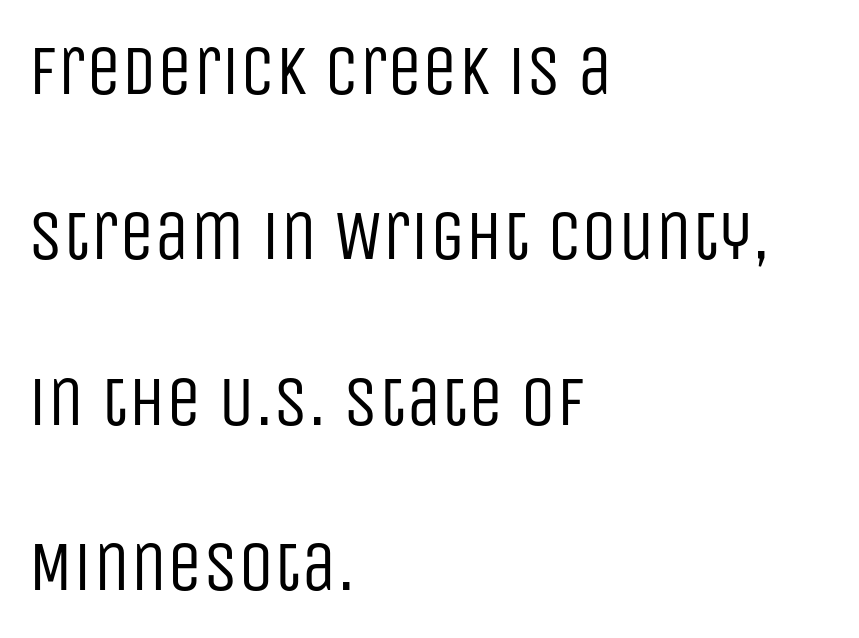
{"serif": "no", "italic": "no", "bold": "no", "weight": "regular", "width": "condensed", "stroke_contrast": "low", "x_height": "large", "monospaced": "no", "underline": "no", "align": "left", "line_spacing": "loose", "line_spacing_ratio": 2.33, "letter_spacing": "normal", "letter_spacing_em": 0.0, "glyph_px": 71}
